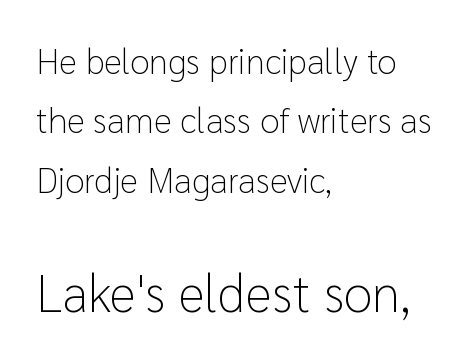
Q: Is the text bold? A: No.
Q: Is the text italic (slanted)? A: No, it is upright.
Q: Is the typeface a serif or a sans-serif typeface? A: Sans-serif.
Q: Is the text underlined? A: No.
Q: How is the paragraph aligned? A: Left-aligned.
Q: Is the spacing between letters normal or unusually wide? A: Normal.
Q: Is the spacing between lines tight, normal or loose? A: Normal.
Q: Which block of text is set in a larger size, the first (top) or the second (bottom)? A: The second (bottom) one.
Q: Width (condensed, normal, or wide)? A: Normal.
Q: Stroke contrast? A: Low.
Q: x-height? A: Medium.
Q: Monospaced? A: No.
